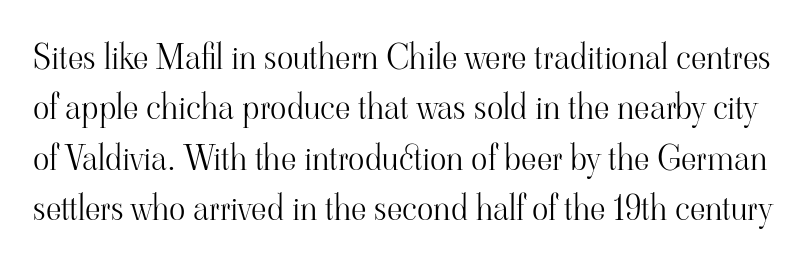
The image shows 34 px light serif type, upright; set normal line spacing (1.48x), normal letter spacing, not underlined; high stroke contrast and a small x-height.
